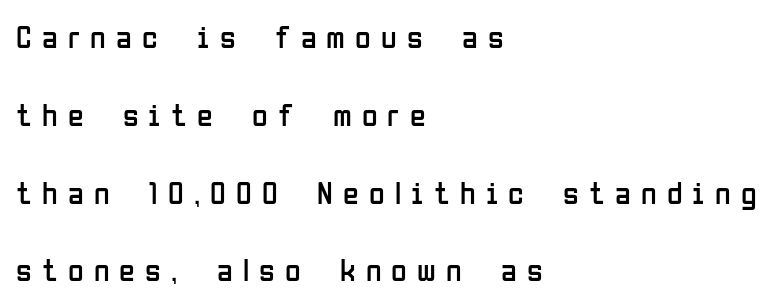
The image shows 32 px regular-weight, condensed sans-serif type, upright; set left-aligned, loose line spacing (2.43x), unusually wide letter spacing (+0.32 em), not underlined; low stroke contrast and a medium x-height.
